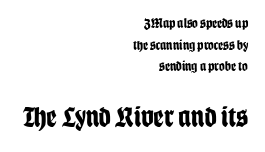
The letters carry no serifs — their stems end cleanly without finishing strokes. The face used here appears at its bigger size in the lower chunk. How are the letters spaced? Ordinarily, with no added tracking. These words are printed bold, with thick strokes throughout.
